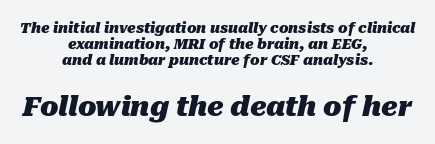
The image shows 27 px bold type, italic (leaning right); set centered, line spacing 1.16x, normal letter spacing, not underlined; the second (bottom) block is 1.93x larger.
